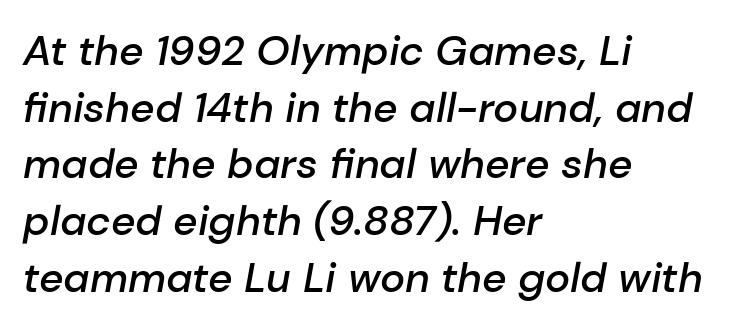
{"italic": "yes", "lean": "right", "slant_degrees": 10, "bold": "semi", "weight": "semibold", "width": "normal", "stroke_contrast": "low", "x_height": "medium", "monospaced": "no", "underline": "no", "align": "left", "line_spacing": "normal", "line_spacing_ratio": 1.35, "letter_spacing": "normal", "letter_spacing_em": 0.0, "glyph_px": 42}
